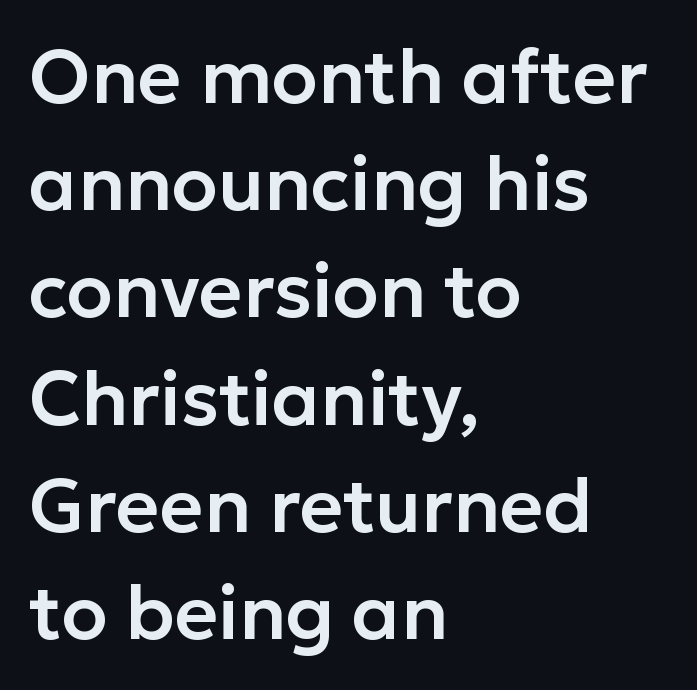
{"serif": "no", "italic": "no", "width": "normal", "stroke_contrast": "low", "x_height": "medium", "monospaced": "no", "underline": "no", "align": "left", "line_spacing": "normal", "line_spacing_ratio": 1.43, "letter_spacing": "normal", "letter_spacing_em": 0.0, "glyph_px": 75}
